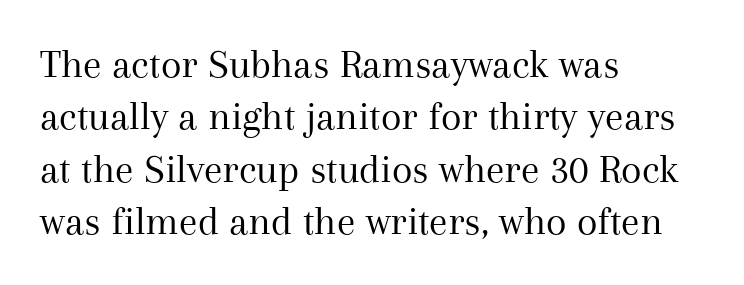
The letters sit at their default tracking, neither squeezed nor spread. Heft: none added — not bold. Look at the bottom of the vertical strokes: they flare into serifs here. The vertical gap from one line to the next is medium. Note the varied advance widths — an 'i' is clearly narrower than an 'm'.
